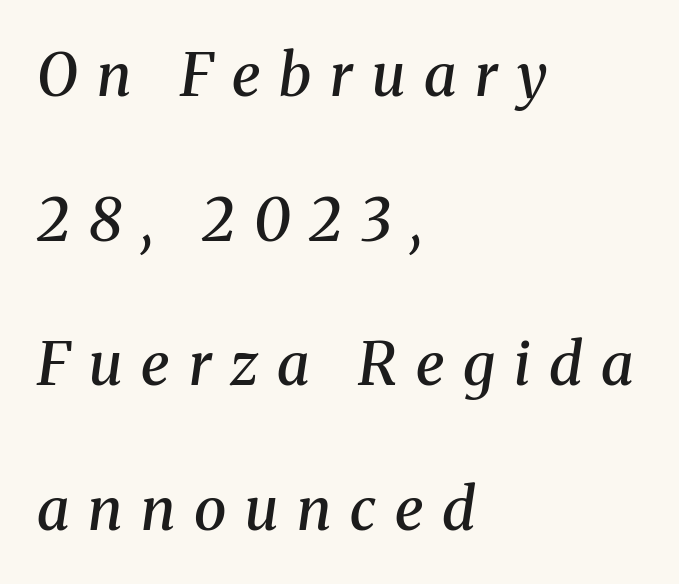
Substantial extra tracking has been applied to these lines. The passage shown is not underscored anywhere. As a designer I'd log this as weight 600, semibold. This rendering employs a face with finishing strokes, i.e., a serif.
